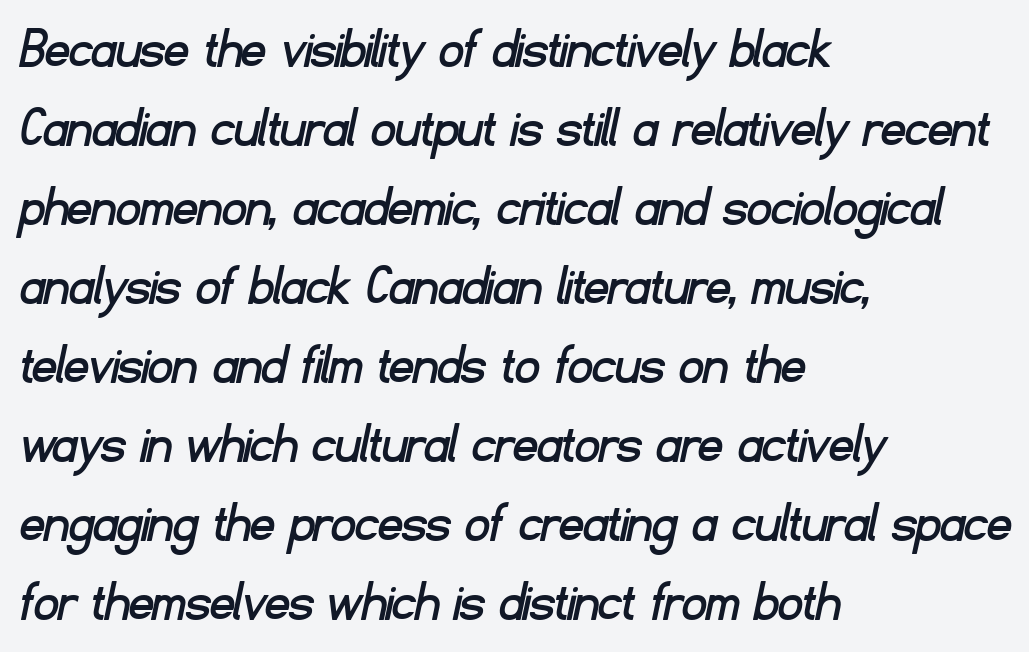
One glance says typical: line gaps are just what's usual. The rendering keeps characters at their native spacing. One-word summary of the alignment: left. Varying glyph widths throughout — classic text-font behaviour. A sans-serif font was chosen for this passage. Check the space under the baseline: it is left empty.
